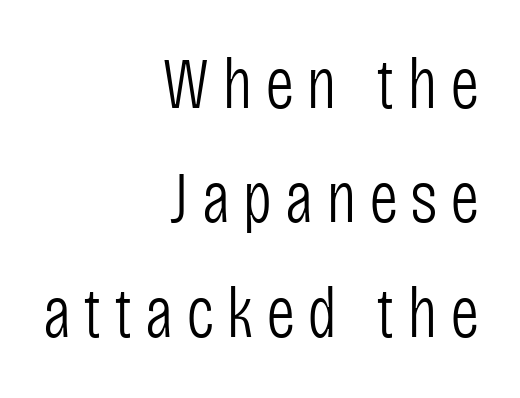
{"serif": "no", "italic": "no", "bold": "no", "weight": "light", "width": "condensed", "stroke_contrast": "low", "x_height": "large", "monospaced": "no", "underline": "no", "align": "right", "line_spacing": "normal", "line_spacing_ratio": 1.59, "glyph_px": 72}
